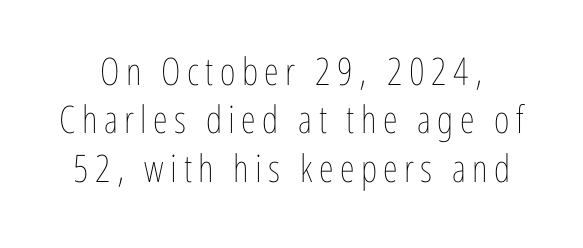
{"italic": "no", "bold": "no", "weight": "thin", "width": "condensed", "stroke_contrast": "low", "x_height": "medium", "monospaced": "no", "underline": "no", "line_spacing": "normal", "line_spacing_ratio": 1.27, "glyph_px": 38}
